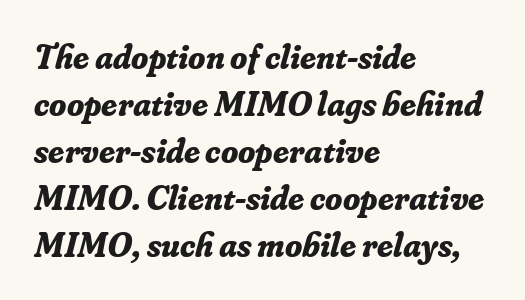
{"serif": "yes", "italic": "yes", "lean": "right", "slant_degrees": 16, "bold": "yes", "weight": "bold", "width": "normal", "stroke_contrast": "low", "x_height": "small", "monospaced": "no", "underline": "no", "align": "left", "line_spacing": "normal", "line_spacing_ratio": 1.34, "letter_spacing": "normal", "letter_spacing_em": 0.0, "glyph_px": 35}
